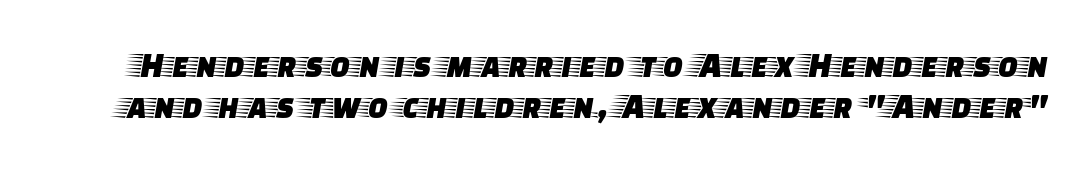
{"serif": "yes", "width": "wide", "stroke_contrast": "low", "x_height": "large", "monospaced": "no", "underline": "no", "line_spacing": "tight", "line_spacing_ratio": 1.12, "letter_spacing": "normal", "letter_spacing_em": 0.0, "glyph_px": 37}
